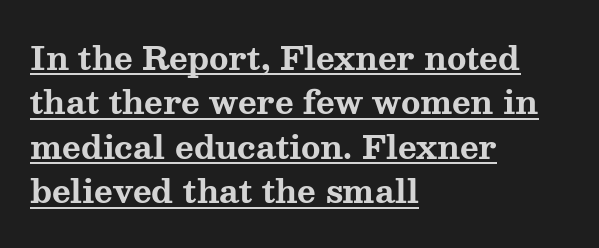
What decoration does the sample have? An underline. Look at the stroke-to-counter ratio: heavy, a bold. The face used here is seriffed, in the tradition of book romans. Every stem runs plumb, perpendicular to the baseline. Leading matches the norm, producing a regular column.
